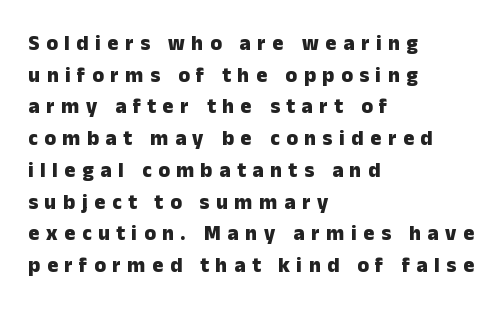
{"italic": "no", "bold": "yes", "underline": "no", "align": "left", "line_spacing": "normal", "line_spacing_ratio": 1.51, "letter_spacing": "wide", "letter_spacing_em": 0.31, "glyph_px": 21}
